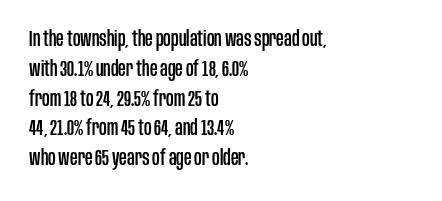
The image shows 21 px text type, upright; set left-aligned, normal line spacing (1.42x), normal letter spacing, not underlined.
